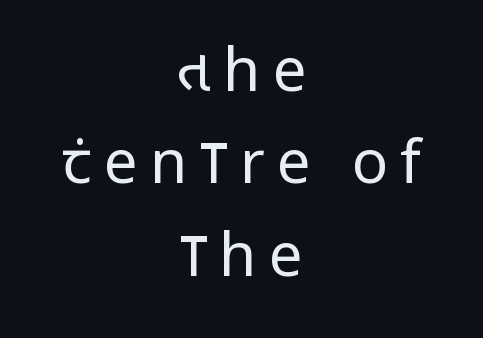
The image shows 60 px regular-weight, condensed sans-serif type, upright; set centered, normal line spacing (1.54x), unusually wide letter spacing (+0.21 em), not underlined; low stroke contrast and a large x-height.
